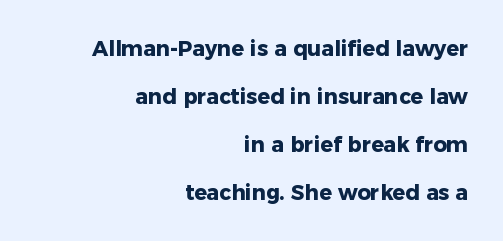
Q: Is the text bold? A: Yes.
Q: Is the text italic (slanted)? A: No, it is upright.
Q: Is the text underlined? A: No.
Q: How is the paragraph aligned? A: Right-aligned.
Q: Is the spacing between letters normal or unusually wide? A: Normal.
Q: Is the spacing between lines tight, normal or loose? A: Loose.
